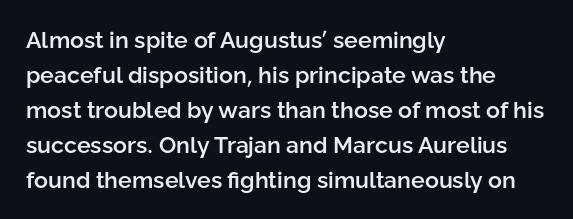
Teacher's note: observe the even left margin — that is flush-left alignment. The letters stand upright; this is a roman face. The string is rendered with underlining switched off. A somewhat darkened texture: the type is semibold rather than bold.
